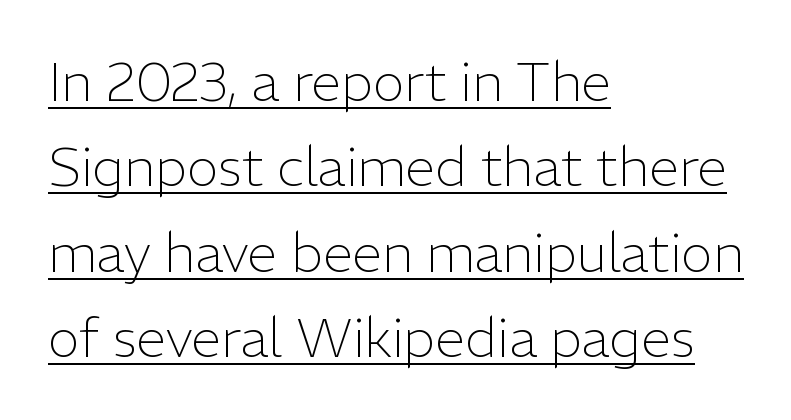
The image shows 54 px light sans-serif type, upright; set left-aligned, normal line spacing (1.58x), normal letter spacing, underlined; low stroke contrast and a medium x-height.
